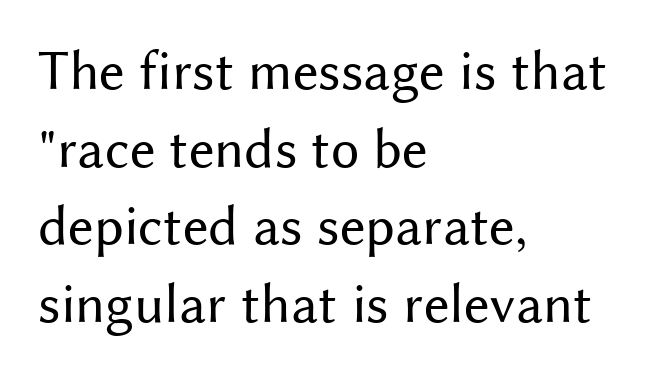
Q: Is the text bold? A: No.
Q: Is the text italic (slanted)? A: No, it is upright.
Q: Is the typeface a serif or a sans-serif typeface? A: Sans-serif.
Q: Is the text underlined? A: No.
Q: How is the paragraph aligned? A: Left-aligned.
Q: Is the spacing between letters normal or unusually wide? A: Normal.
Q: Is the spacing between lines tight, normal or loose? A: Normal.
Q: Width (condensed, normal, or wide)? A: Normal.
Q: Stroke contrast? A: Medium.
Q: x-height? A: Medium.
Q: Monospaced? A: No.
